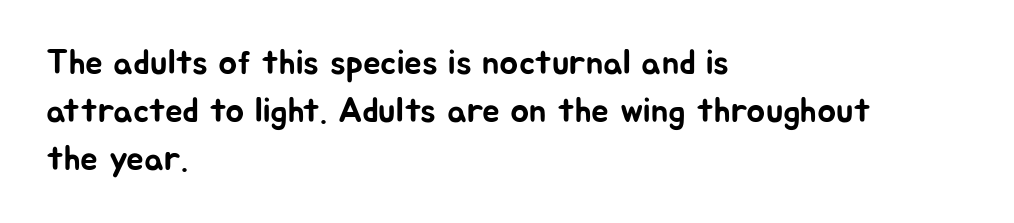
When letters stand straight like this, we call the style roman or upright. The leading is moderate, giving the passage an even texture. A typesetter would call this proportional, since set widths differ per character. Check where the strokes stop: nothing finishes them off — pure sans. The letterforms sit shoulder to shoulder at normal distance. The specimen omits any rule beneath the text block's lines.
